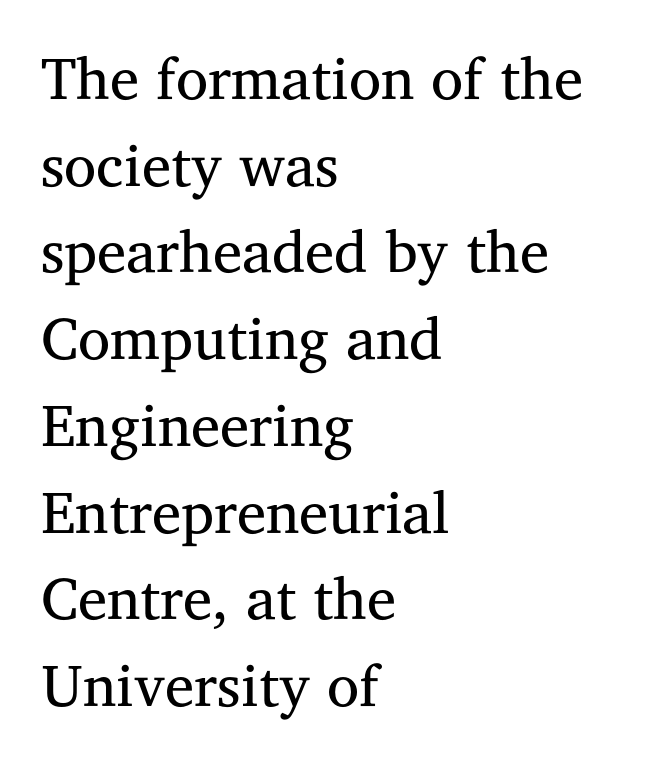
{"serif": "yes", "italic": "no", "bold": "no", "weight": "regular", "width": "normal", "stroke_contrast": "medium", "x_height": "medium", "monospaced": "no", "underline": "no", "align": "left", "line_spacing": "normal", "line_spacing_ratio": 1.47, "letter_spacing": "normal", "letter_spacing_em": 0.0, "glyph_px": 59}
